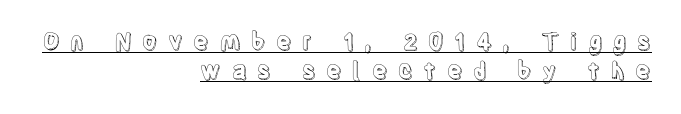
{"italic": "no", "underline": "yes", "align": "right", "line_spacing": "normal", "line_spacing_ratio": 1.28, "letter_spacing": "wide", "letter_spacing_em": 0.45, "glyph_px": 23}
